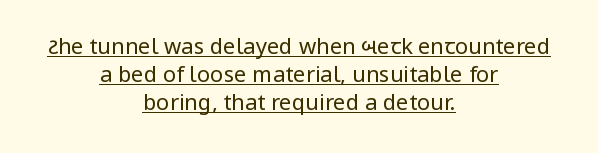
Q: Is the text bold? A: No.
Q: Is the text italic (slanted)? A: No, it is upright.
Q: Is the text underlined? A: Yes.
Q: How is the paragraph aligned? A: Centered.
Q: Is the spacing between letters normal or unusually wide? A: Normal.
Q: Is the spacing between lines tight, normal or loose? A: Normal.
